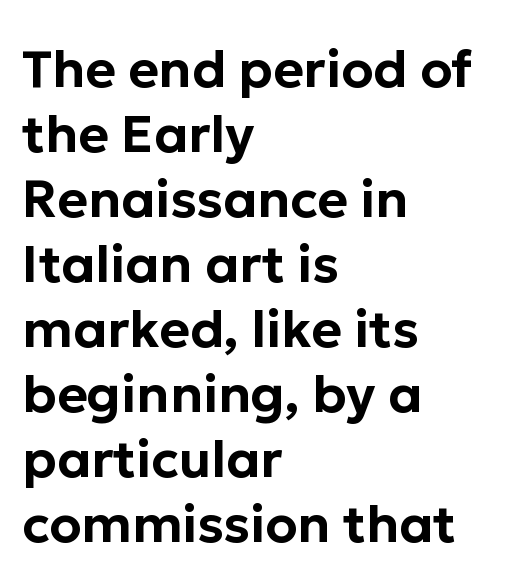
{"serif": "no", "italic": "no", "width": "normal", "stroke_contrast": "low", "x_height": "medium", "monospaced": "no", "underline": "no", "align": "left", "line_spacing": "normal", "line_spacing_ratio": 1.25, "letter_spacing": "normal", "letter_spacing_em": 0.0, "glyph_px": 52}
